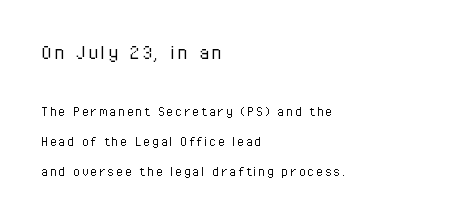
{"italic": "no", "bold": "no", "underline": "no", "align": "left", "line_spacing": "loose", "line_spacing_ratio": 2.0, "larger_block": "first", "size_ratio": 1.47, "glyph_px": 22}
